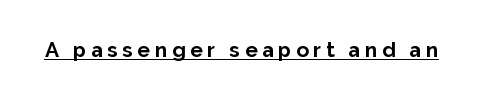
The image shows 21 px bold type, upright; set unusually wide letter spacing (+0.22 em), underlined.
